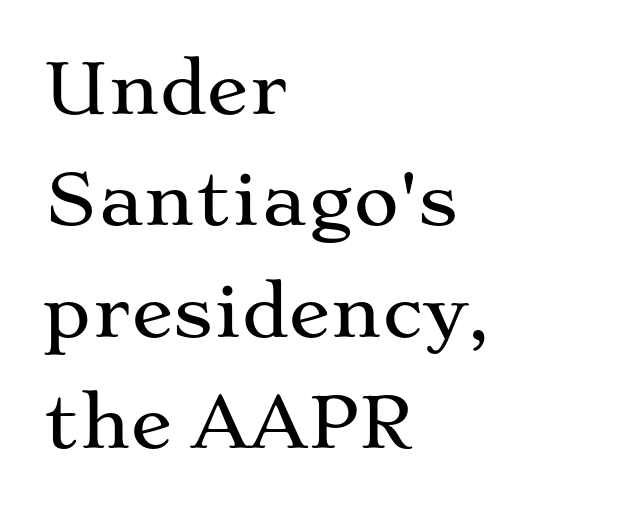
The image shows 70 px wide serif type, upright; set left-aligned, normal line spacing (1.59x), normal letter spacing, not underlined; medium stroke contrast and a medium x-height.
